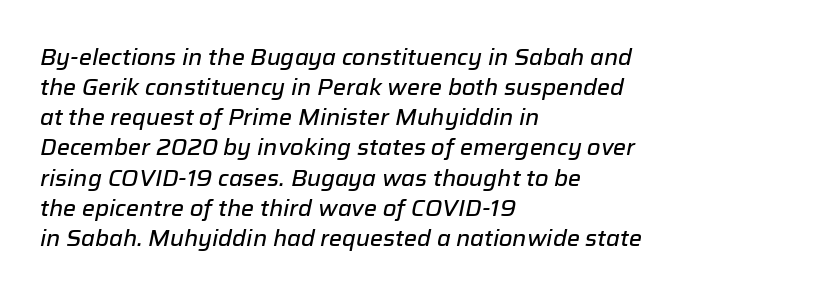
Q: Is the text italic (slanted)? A: Yes, it leans right by about 12 degrees.
Q: Is the text underlined? A: No.
Q: How is the paragraph aligned? A: Left-aligned.
Q: Is the spacing between letters normal or unusually wide? A: Normal.
Q: Is the spacing between lines tight, normal or loose? A: Normal.
